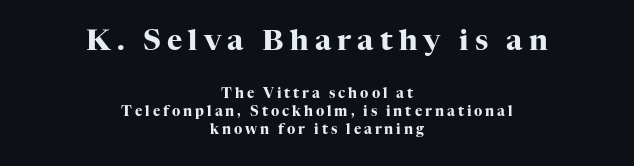
The image shows 29 px heavy serif type, upright; set centered, normal line spacing (1.28x), unusually wide letter spacing (+0.21 em), not underlined; the first (top) block is 2.07x larger; high stroke contrast and a medium x-height.
